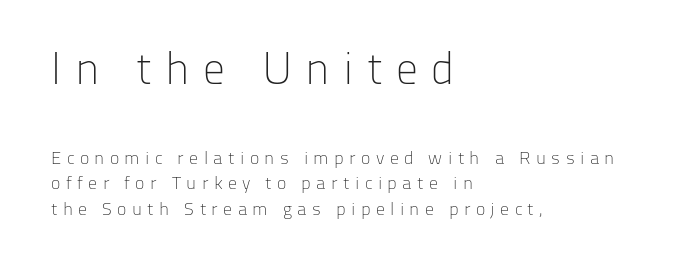
The image shows 44 px light sans-serif type, upright; set left-aligned, normal line spacing (1.44x), unusually wide letter spacing (+0.3 em), not underlined; the first (top) block is 2.44x larger; low stroke contrast and a medium x-height.
